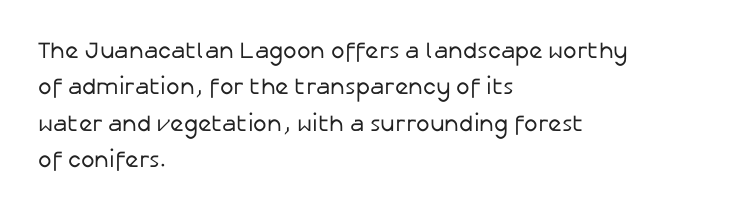
Compared with typical paragraphs, the rows here are spaced about the same. The letterforms sit at book weight or below. Ascenders rise straight up at ninety degrees. The lines are quadded left. Check the space under the baseline: it is left empty. Tracking value appears to be zero — textbook default spacing.
